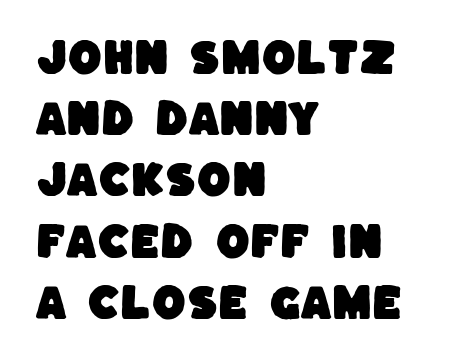
The image shows 39 px sans-serif type; set left-aligned, normal line spacing (1.57x), normal letter spacing, not underlined; low stroke contrast and a large x-height.
